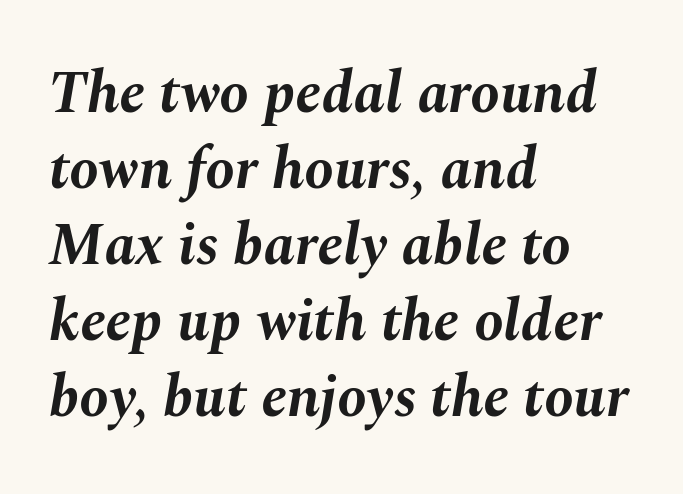
The image shows 59 px bold type, italic (leaning right); set left-aligned, normal line spacing (1.29x), normal letter spacing, not underlined; medium stroke contrast and a medium x-height.
